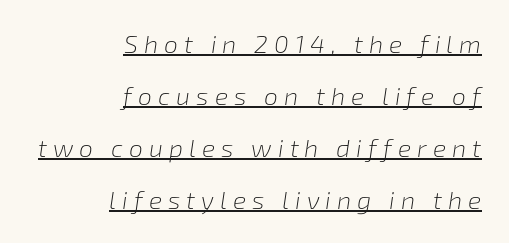
Q: Is the text bold? A: No.
Q: Is the text italic (slanted)? A: Yes, it leans right by about 8 degrees.
Q: Is the text underlined? A: Yes.
Q: How is the paragraph aligned? A: Right-aligned.
Q: Is the spacing between letters normal or unusually wide? A: Unusually wide.
Q: Is the spacing between lines tight, normal or loose? A: Loose.
